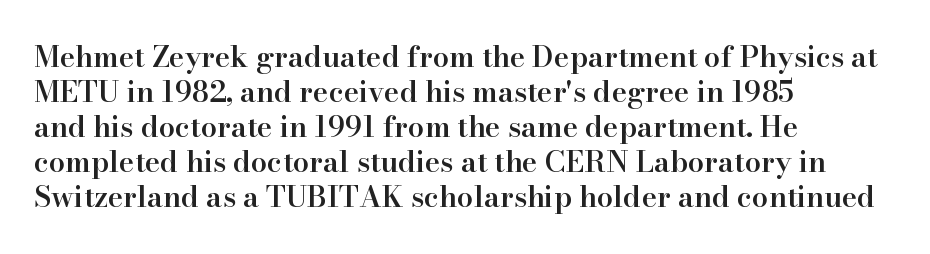
Q: Is the text bold? A: Semi-bold.
Q: Is the text italic (slanted)? A: No, it is upright.
Q: Is the typeface a serif or a sans-serif typeface? A: Serif.
Q: Is the text underlined? A: No.
Q: How is the paragraph aligned? A: Left-aligned.
Q: Is the spacing between letters normal or unusually wide? A: Normal.
Q: Width (condensed, normal, or wide)? A: Normal.
Q: Stroke contrast? A: High.
Q: x-height? A: Small.
Q: Monospaced? A: No.
